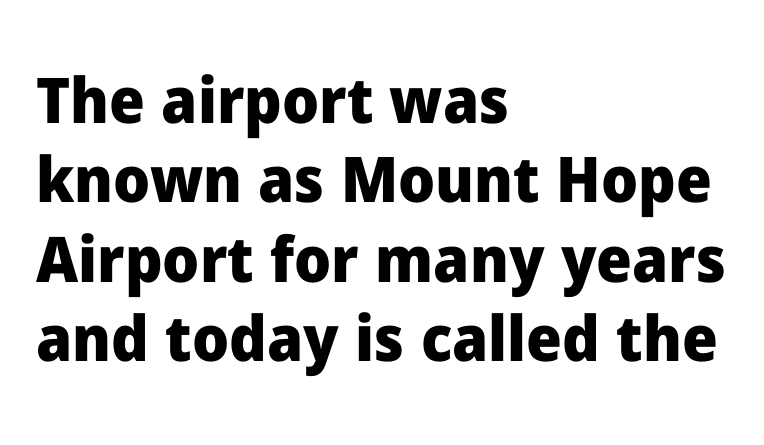
The image shows 63 px heavy sans-serif type, upright; set left-aligned, normal line spacing (1.26x), normal letter spacing, not underlined; low stroke contrast and a medium x-height.
